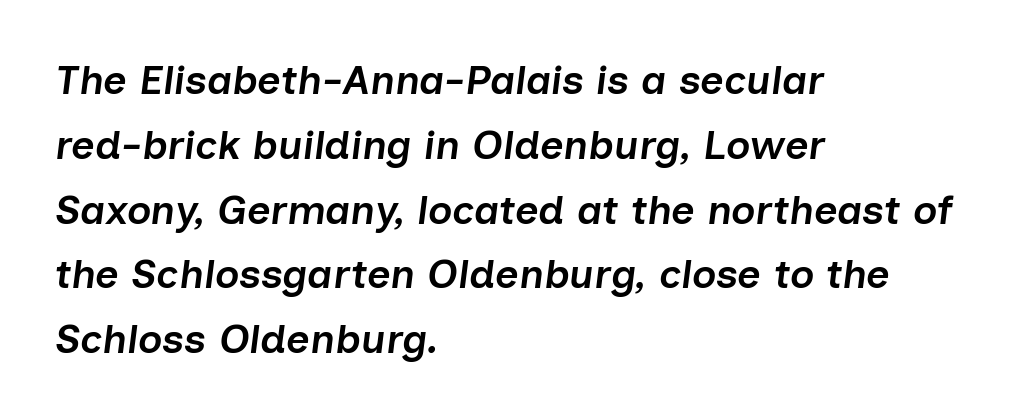
The image shows 41 px semibold type, italic (leaning right); set left-aligned, normal line spacing (1.58x), normal letter spacing, not underlined; low stroke contrast and a medium x-height.
